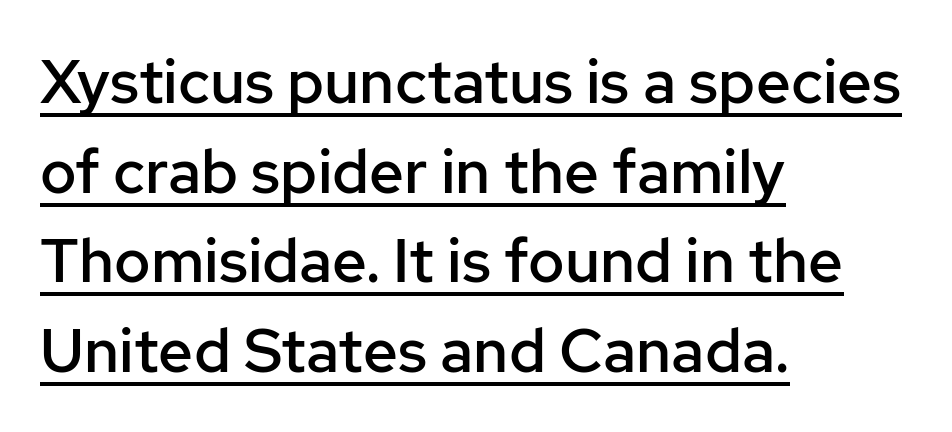
{"serif": "no", "italic": "no", "bold": "semi", "weight": "semibold", "width": "normal", "stroke_contrast": "low", "x_height": "medium", "monospaced": "no", "underline": "yes", "align": "left", "line_spacing": "normal", "line_spacing_ratio": 1.47, "letter_spacing": "normal", "letter_spacing_em": 0.0, "glyph_px": 61}
